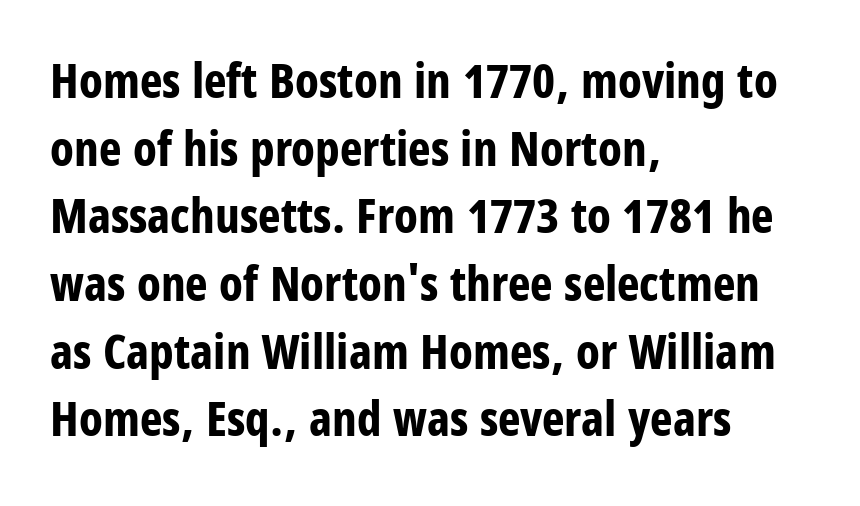
Q: Is the text bold? A: Yes.
Q: Is the text italic (slanted)? A: No, it is upright.
Q: Is the typeface a serif or a sans-serif typeface? A: Sans-serif.
Q: Is the text underlined? A: No.
Q: How is the paragraph aligned? A: Left-aligned.
Q: Is the spacing between letters normal or unusually wide? A: Normal.
Q: Is the spacing between lines tight, normal or loose? A: Normal.
Q: Width (condensed, normal, or wide)? A: Condensed.
Q: Stroke contrast? A: Low.
Q: x-height? A: Large.
Q: Monospaced? A: No.
